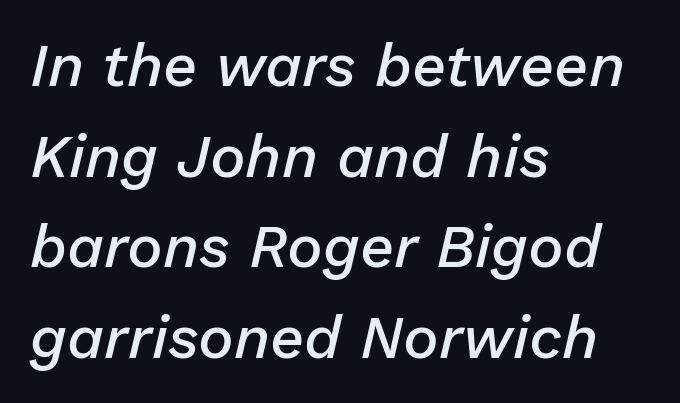
You could not count columns in this text — the font is proportionally spaced. Teacher's note: observe the even left margin — that is flush-left alignment. It's the slanting kind of type. Descenders hang freely into open space.
